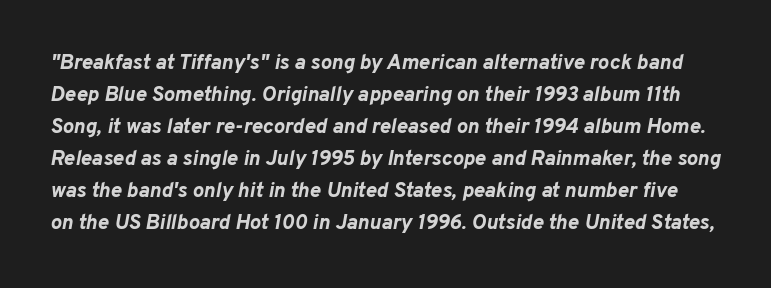
{"italic": "yes", "lean": "right", "slant_degrees": 10, "bold": "yes", "underline": "no", "line_spacing": "normal", "line_spacing_ratio": 1.52, "letter_spacing": "normal", "letter_spacing_em": 0.0, "glyph_px": 21}
